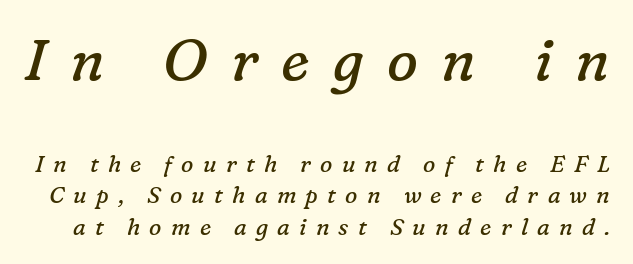
The strip under each line holds only bare page. The passage shown leans; its letterforms are oblique. Whoever set this made the first block the dominant, larger element. Loose tracking; the words dissolve into strings of separated letters.
